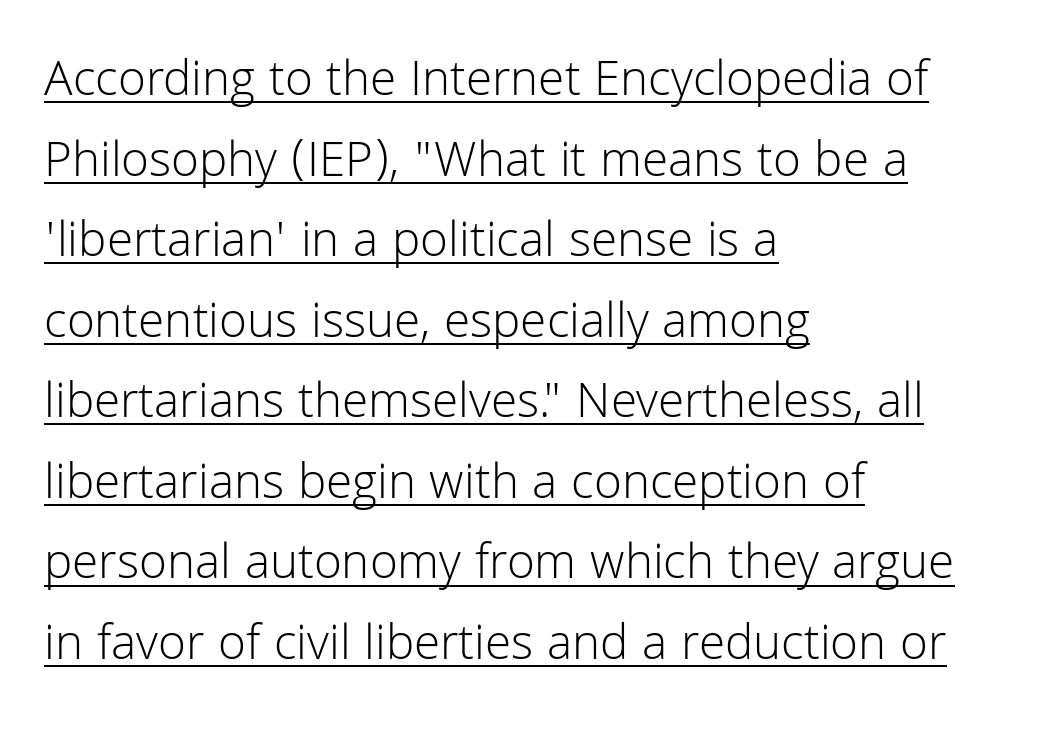
Q: Is the text bold? A: No.
Q: Is the text italic (slanted)? A: No, it is upright.
Q: Is the typeface a serif or a sans-serif typeface? A: Sans-serif.
Q: Is the text underlined? A: Yes.
Q: How is the paragraph aligned? A: Left-aligned.
Q: Is the spacing between letters normal or unusually wide? A: Normal.
Q: Is the spacing between lines tight, normal or loose? A: Normal.
Q: Width (condensed, normal, or wide)? A: Normal.
Q: Stroke contrast? A: Low.
Q: x-height? A: Medium.
Q: Monospaced? A: No.
